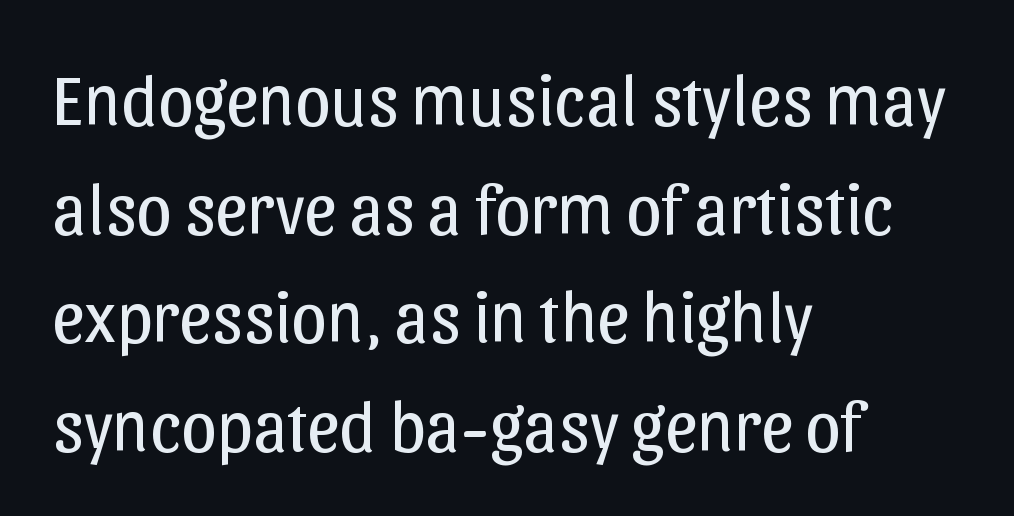
Q: Is the text bold? A: No.
Q: Is the text italic (slanted)? A: No, it is upright.
Q: Is the typeface a serif or a sans-serif typeface? A: Sans-serif.
Q: Is the text underlined? A: No.
Q: How is the paragraph aligned? A: Left-aligned.
Q: Is the spacing between letters normal or unusually wide? A: Normal.
Q: Is the spacing between lines tight, normal or loose? A: Normal.
Q: Width (condensed, normal, or wide)? A: Normal.
Q: Stroke contrast? A: Low.
Q: x-height? A: Medium.
Q: Monospaced? A: No.
